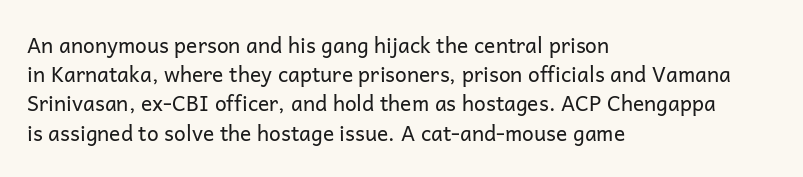
The image shows 21 px text type, upright; set left-aligned, normal line spacing (1.39x), normal letter spacing, not underlined.
